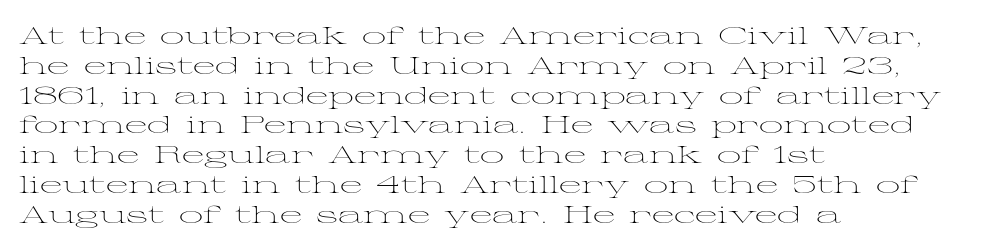
{"italic": "no", "bold": "no", "underline": "no", "align": "left", "line_spacing_ratio": 1.24, "letter_spacing": "normal", "letter_spacing_em": 0.0, "glyph_px": 24}
